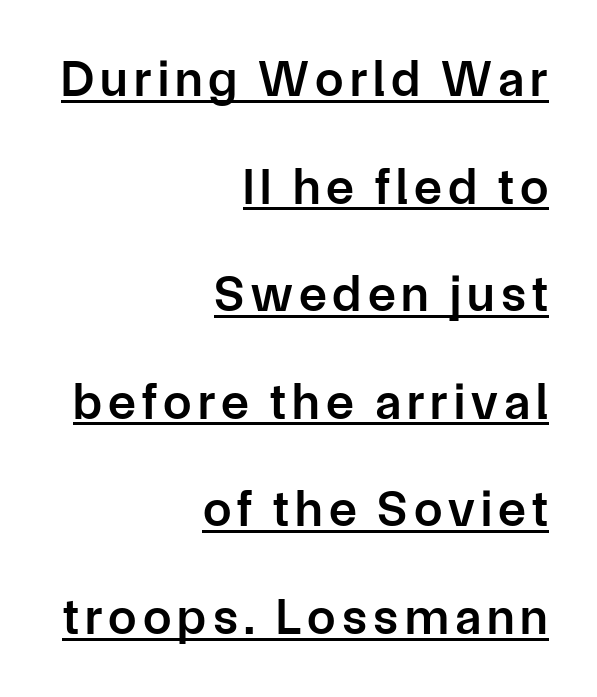
Q: Is the text bold? A: Semi-bold.
Q: Is the text italic (slanted)? A: No, it is upright.
Q: Is the typeface a serif or a sans-serif typeface? A: Sans-serif.
Q: Is the text underlined? A: Yes.
Q: How is the paragraph aligned? A: Right-aligned.
Q: Is the spacing between lines tight, normal or loose? A: Loose.
Q: Width (condensed, normal, or wide)? A: Normal.
Q: Stroke contrast? A: Low.
Q: x-height? A: Medium.
Q: Monospaced? A: No.
